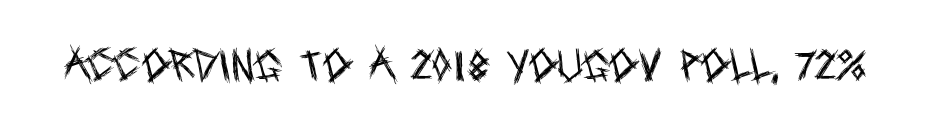
The font family rendered here belongs to the sans-serif group. The font sits on the lighter half of the weight spectrum, regular included. Posture: straight, roman, zero tilt. This rendering features lettering with no underline. Note the varied advance widths — an 'i' is clearly narrower than an 'm'. Spacing between characters is what you'd get straight out of the box.
